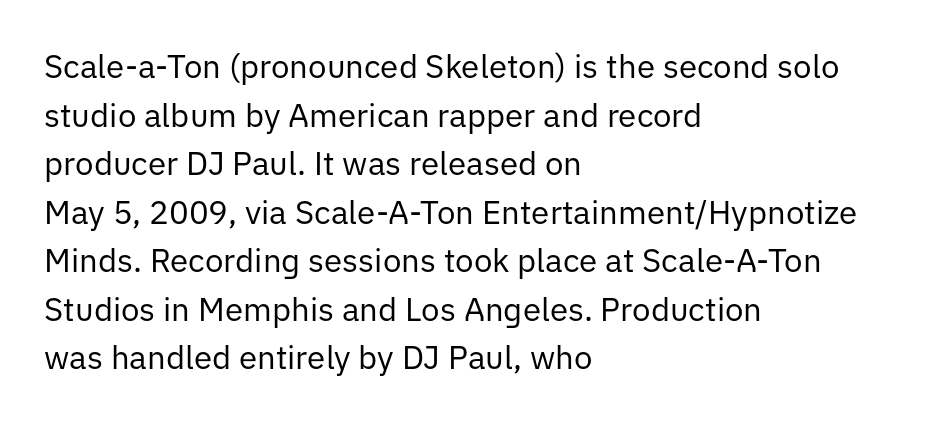
You can tell it's not italic because the verticals are truly vertical. On a weight scale, this lands at 450 or below. This rendering leaves character spacing at its baseline value. The letters advance in unequal steps, a hallmark of proportional type. Does the leading feel generous? No, just average.
